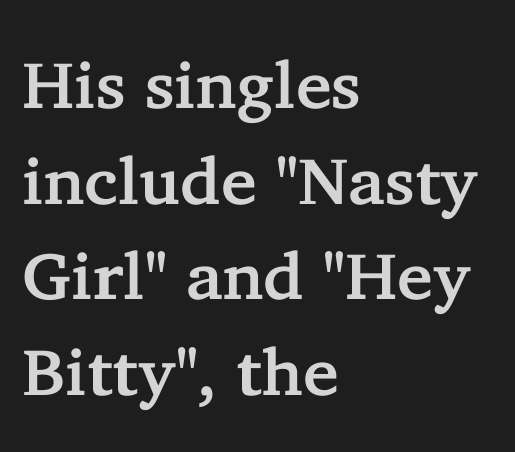
Does the leading feel generous? No, just average. What stands out about the letter spacing? Nothing — it is the standard amount. Stroke terminals: seriffed. This is the regular roman posture of the typeface. Looks like regular typesetting: each glyph gets only the width it needs.
